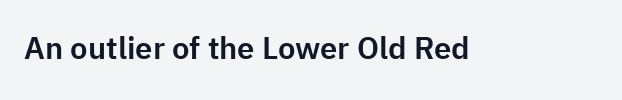
Q: Is the text italic (slanted)? A: No, it is upright.
Q: Is the typeface a serif or a sans-serif typeface? A: Sans-serif.
Q: Is the text underlined? A: No.
Q: Is the spacing between letters normal or unusually wide? A: Normal.
Q: Width (condensed, normal, or wide)? A: Normal.
Q: Stroke contrast? A: Low.
Q: x-height? A: Medium.
Q: Monospaced? A: No.
